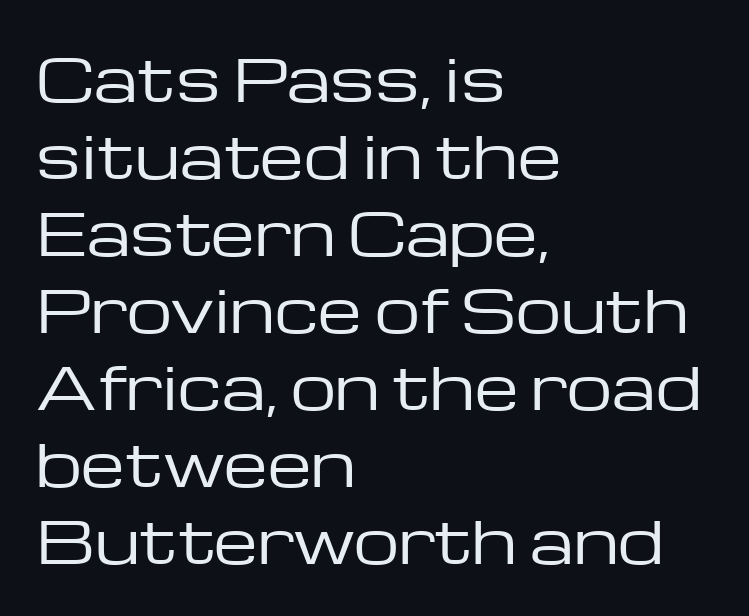
Does the type have serifs? No, each stem ends abruptly. Nobody touched the tracking dial on this one. The lines are quadded left. No extra ink here — the face is not bold. The space directly below the letters is spotless. The letters stand upright; this is a roman face.
